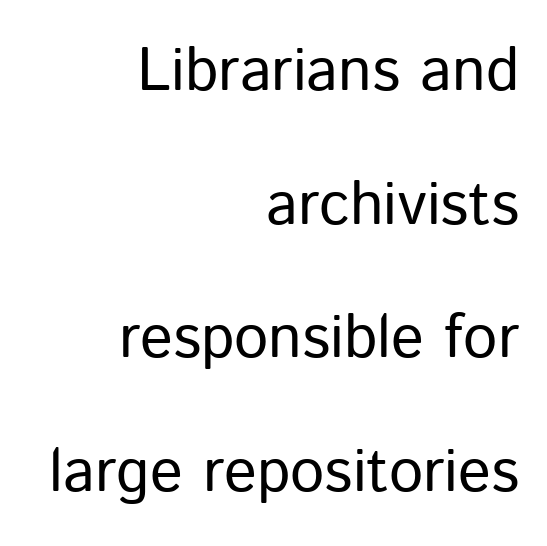
The image shows 61 px regular-weight sans-serif type, upright; set right-aligned, loose line spacing (2.19x), normal letter spacing, not underlined; low stroke contrast and a medium x-height.
